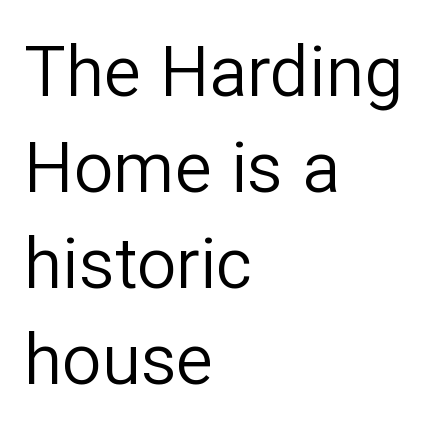
The image shows 70 px regular-weight sans-serif type, upright; set left-aligned, normal line spacing (1.37x), normal letter spacing, not underlined; low stroke contrast and a medium x-height.
